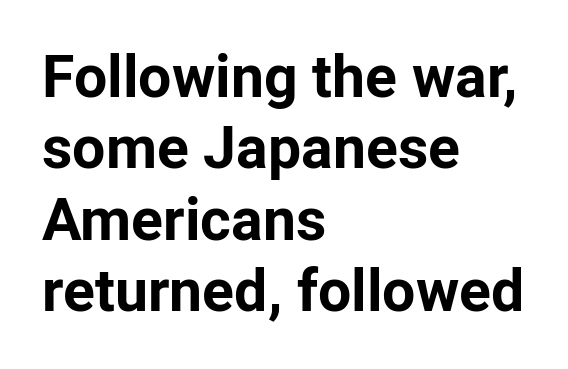
Varying glyph widths throughout — classic text-font behaviour. Beneath every word, the page is bare. This is the regular roman posture of the typeface. Is this a sans? Yes — the strokes have no serifs. Heft: maximum for text — a bold. Short and long lines alike share a common starting point at left.
